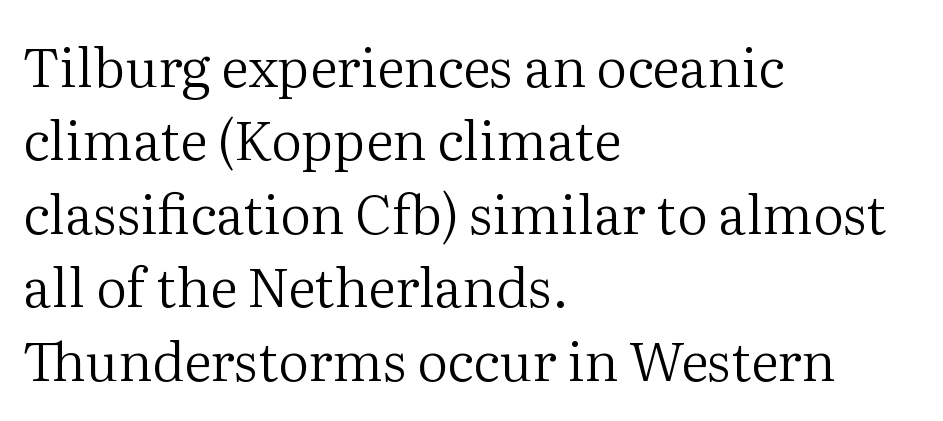
Check where the strokes stop: tiny serifs finish them off. Summary of vertical rhythm: regular, with standard interline spacing. Spacing between characters is what you'd get straight out of the box. Tall strokes in this sample are plumb rather than angled. The specimen omits any rule beneath the text block's lines. Summary of weight: not heavy and not bold.
